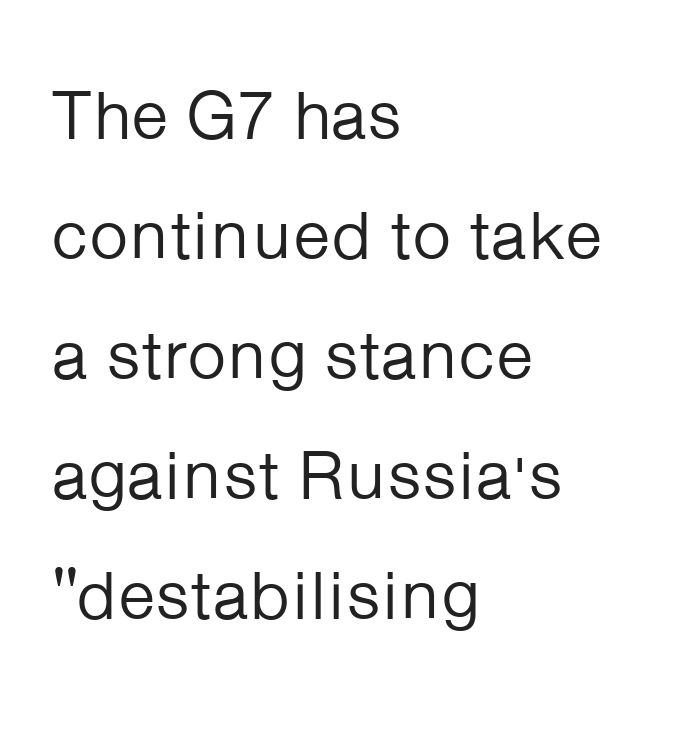
Q: Is the text bold? A: No.
Q: Is the text italic (slanted)? A: No, it is upright.
Q: Is the typeface a serif or a sans-serif typeface? A: Sans-serif.
Q: Is the text underlined? A: No.
Q: How is the paragraph aligned? A: Left-aligned.
Q: Is the spacing between letters normal or unusually wide? A: Normal.
Q: Width (condensed, normal, or wide)? A: Normal.
Q: Stroke contrast? A: Low.
Q: x-height? A: Medium.
Q: Monospaced? A: No.
